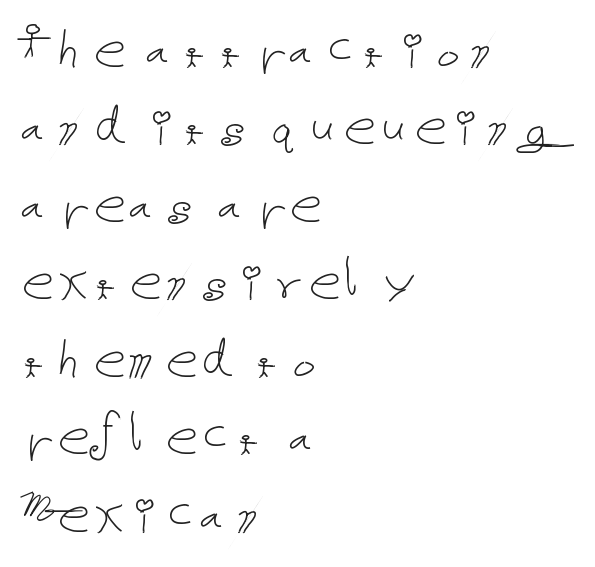
Q: Is the text bold? A: No.
Q: Is the text italic (slanted)? A: No, it is upright.
Q: Is the text underlined? A: No.
Q: How is the paragraph aligned? A: Left-aligned.
Q: Is the spacing between letters normal or unusually wide? A: Normal.
Q: Width (condensed, normal, or wide)? A: Normal.
Q: Stroke contrast? A: Low.
Q: x-height? A: Medium.
